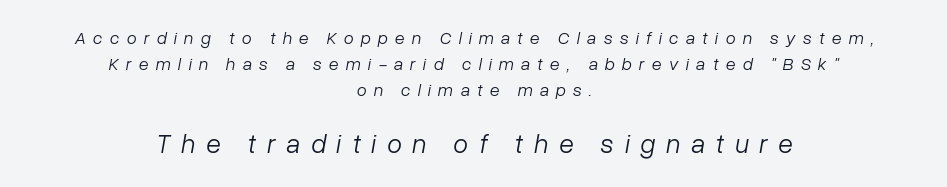
You could only call the tracking loose — the letters float apart. No letter is thick-stroked: the sample isn't bold. Whoever set this made the second block the dominant, larger element. Visually the block forms a symmetrical silhouette, jagged on both flanks.
